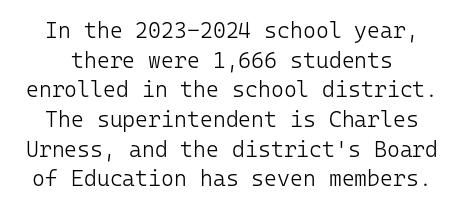
Does extra space separate the letters? No, they use regular spacing. A normal amount of white space separates one row of letters from the next. Stems and bowls with no extra thickness — not bold. Underline: absent.
